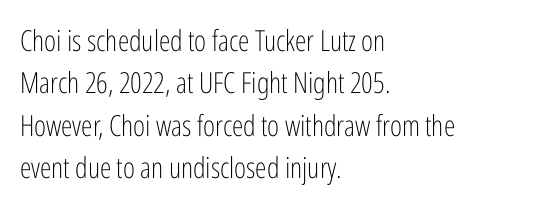
{"serif": "no", "italic": "no", "bold": "no", "weight": "light", "width": "condensed", "stroke_contrast": "low", "x_height": "medium", "monospaced": "no", "underline": "no", "align": "left", "line_spacing": "normal", "line_spacing_ratio": 1.46, "letter_spacing": "normal", "letter_spacing_em": 0.0, "glyph_px": 29}
